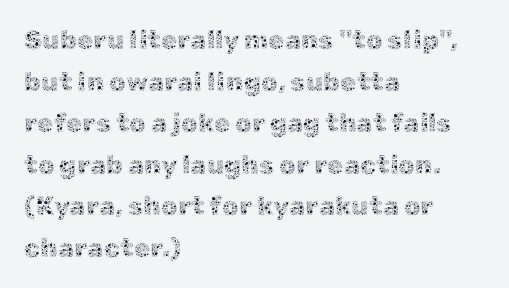
Q: Is the text bold? A: No.
Q: Is the text italic (slanted)? A: No, it is upright.
Q: Is the text underlined? A: No.
Q: How is the paragraph aligned? A: Left-aligned.
Q: Is the spacing between letters normal or unusually wide? A: Normal.
Q: Is the spacing between lines tight, normal or loose? A: Normal.
